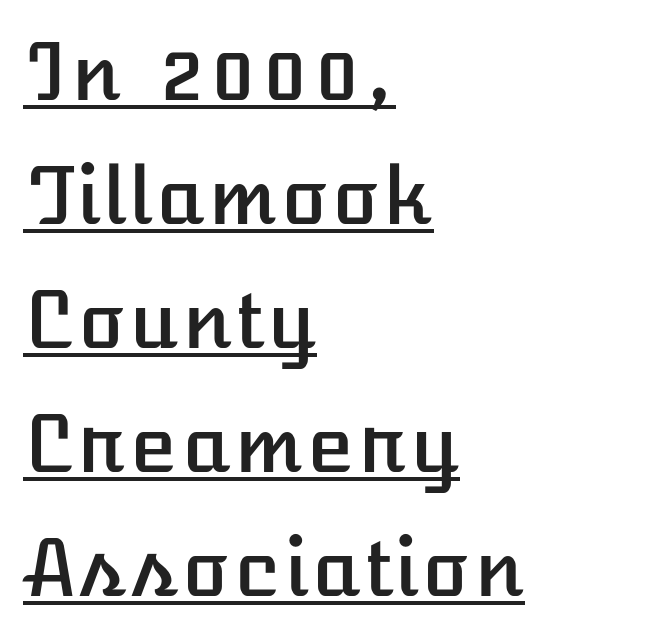
The image shows 78 px text type, upright; set left-aligned, normal line spacing (1.59x), normal letter spacing, underlined; low stroke contrast and a medium x-height.
